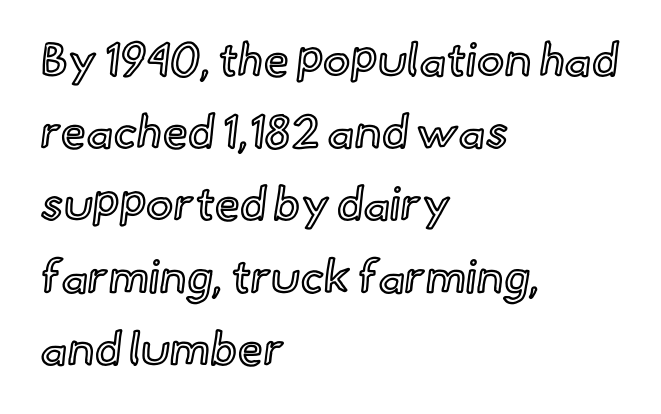
The image shows 46 px text type; set left-aligned, normal line spacing (1.57x), normal letter spacing, not underlined; a small x-height.
